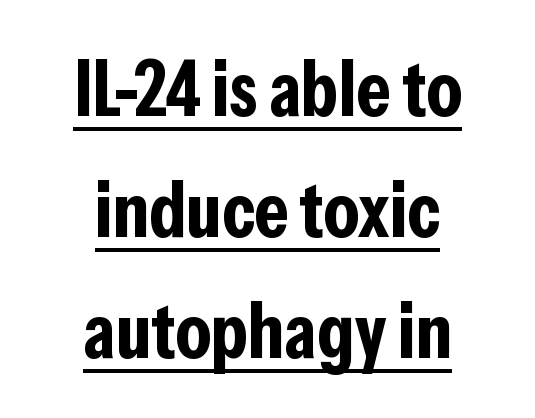
{"serif": "no", "italic": "no", "bold": "yes", "weight": "bold", "width": "condensed", "stroke_contrast": "low", "x_height": "medium", "monospaced": "no", "underline": "yes", "align": "center", "line_spacing": "normal", "line_spacing_ratio": 1.55, "letter_spacing": "normal", "letter_spacing_em": 0.0, "glyph_px": 78}
